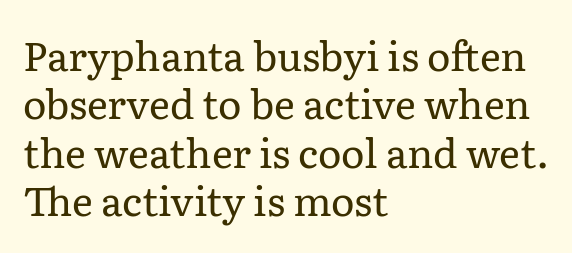
Q: Is the text bold? A: No.
Q: Is the text italic (slanted)? A: No, it is upright.
Q: Is the typeface a serif or a sans-serif typeface? A: Serif.
Q: Is the text underlined? A: No.
Q: How is the paragraph aligned? A: Left-aligned.
Q: Is the spacing between letters normal or unusually wide? A: Normal.
Q: Width (condensed, normal, or wide)? A: Normal.
Q: Stroke contrast? A: Low.
Q: x-height? A: Medium.
Q: Monospaced? A: No.
